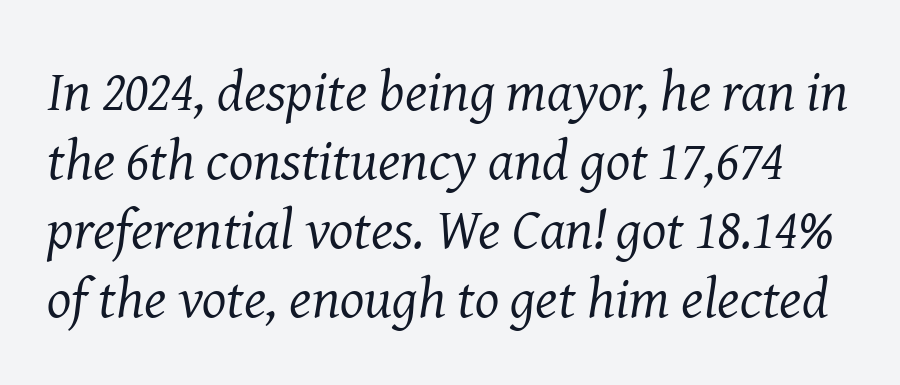
This is serif lettering, the kind often seen in printed books. The strokes are not fattened; the text isn't bold. The whole block is typeset with a tilt. Characters follow at the spacing the type designer built in. Here the designer chose a conventional face with non-uniform glyph widths. This rendering features lettering with no underline.
